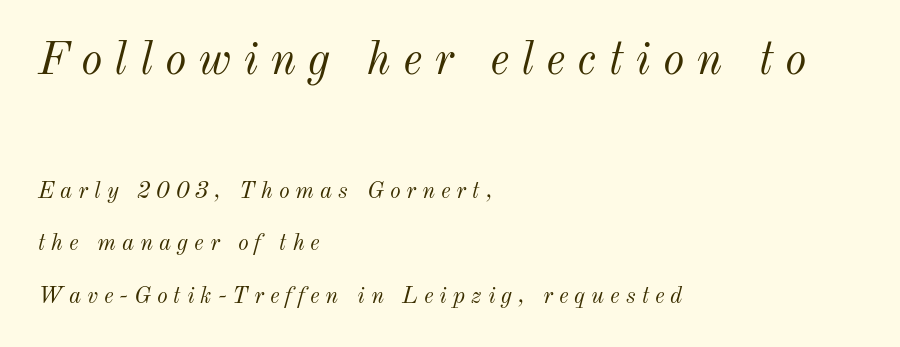
The image shows 46 px light type, italic (leaning right); set left-aligned, loose line spacing (2.28x), unusually wide letter spacing (+0.26 em), not underlined; the first (top) block is 2.0x larger; medium stroke contrast and a small x-height.
